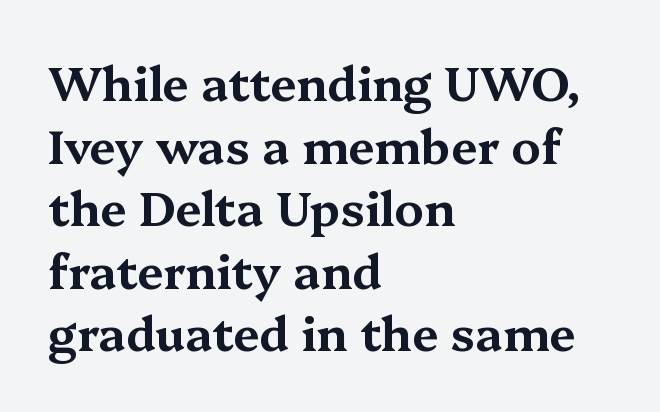
The image shows 47 px wide serif type, upright; set left-aligned, normal line spacing (1.33x), normal letter spacing, not underlined; medium stroke contrast and a medium x-height.
